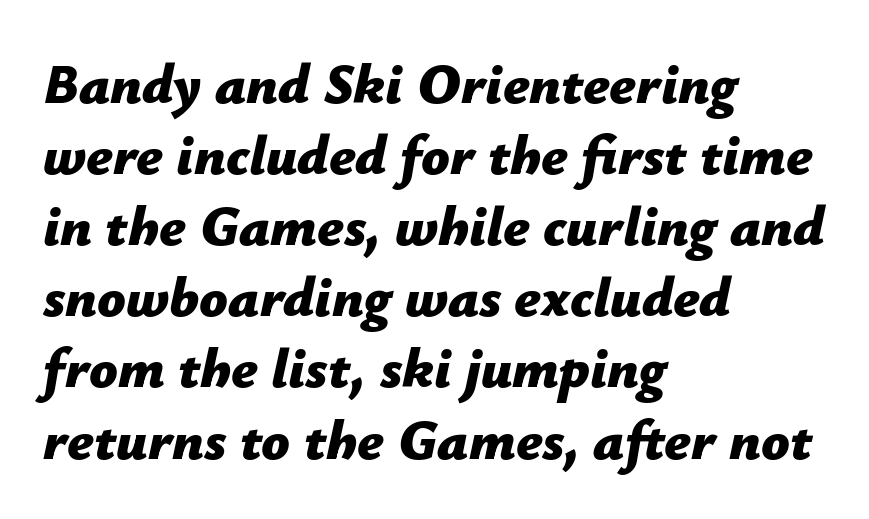
This sample uses plain, unmodified letter spacing. Slant detected: the letters are inclined. One glance says typical: line gaps are just what's usual. Anything drawn beneath the words? Only blank space. A typesetter would call this proportional, since set widths differ per character.
